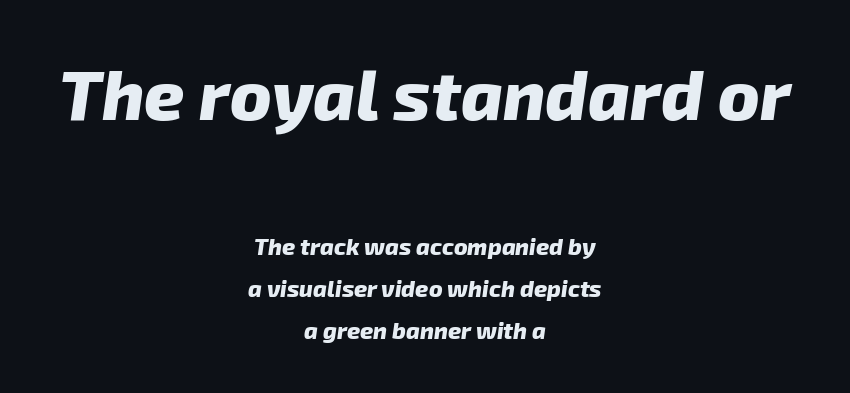
The characters display no serif detailing; their extremities are plain. Words appear dense and cohesive because spacing is normal. The strokes are fattened all the way to bold. Proportional: the letters do not fall into vertical columns. The lines in this sample share a center point and differ in where they start and stop. The letters in the upper block stand taller than those in the block below.
